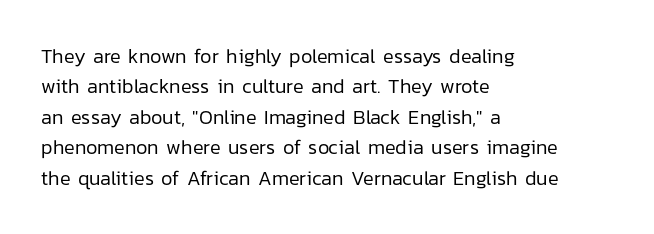
{"italic": "no", "bold": "no", "underline": "no", "align": "left", "line_spacing": "normal", "line_spacing_ratio": 1.52, "letter_spacing": "normal", "letter_spacing_em": 0.0, "glyph_px": 20}
